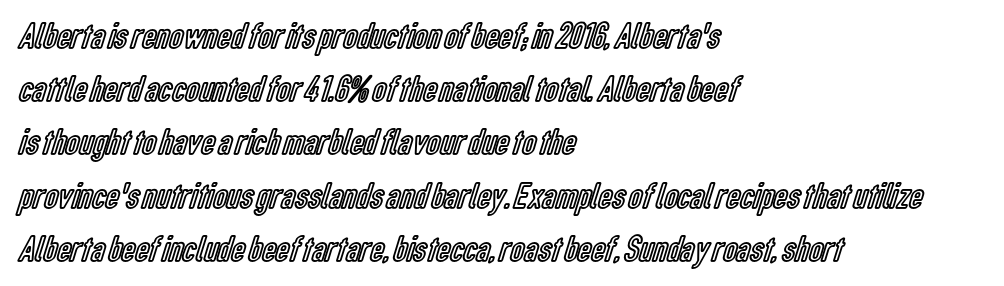
Honestly, the row spacing looks completely unremarkable. Where is the straight margin? On the left. There is no visible air inserted between adjacent glyphs. Check under the words: just untouched page.
